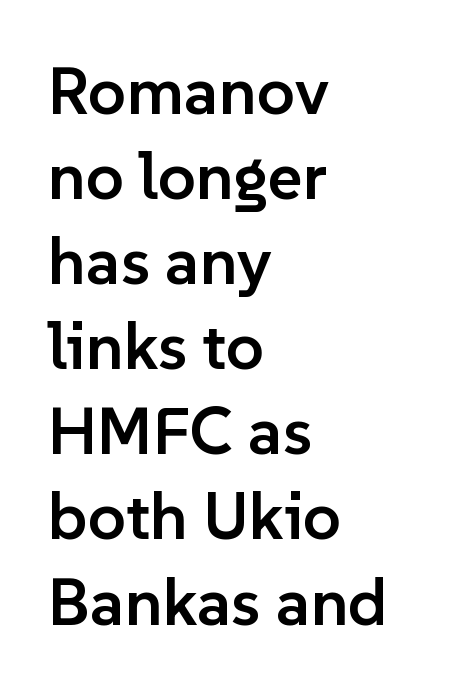
Q: Is the text bold? A: Semi-bold.
Q: Is the text italic (slanted)? A: No, it is upright.
Q: Is the typeface a serif or a sans-serif typeface? A: Sans-serif.
Q: Is the text underlined? A: No.
Q: How is the paragraph aligned? A: Left-aligned.
Q: Is the spacing between letters normal or unusually wide? A: Normal.
Q: Is the spacing between lines tight, normal or loose? A: Normal.
Q: Width (condensed, normal, or wide)? A: Normal.
Q: Stroke contrast? A: Low.
Q: x-height? A: Medium.
Q: Monospaced? A: No.
